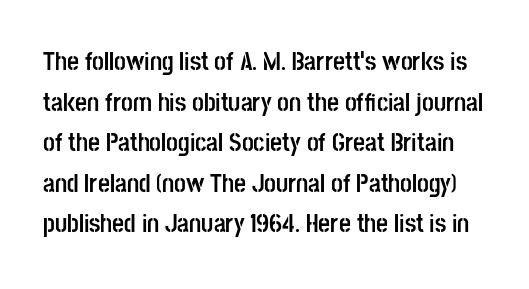
The image shows 26 px bold type, upright; set normal line spacing (1.56x), normal letter spacing, not underlined.
